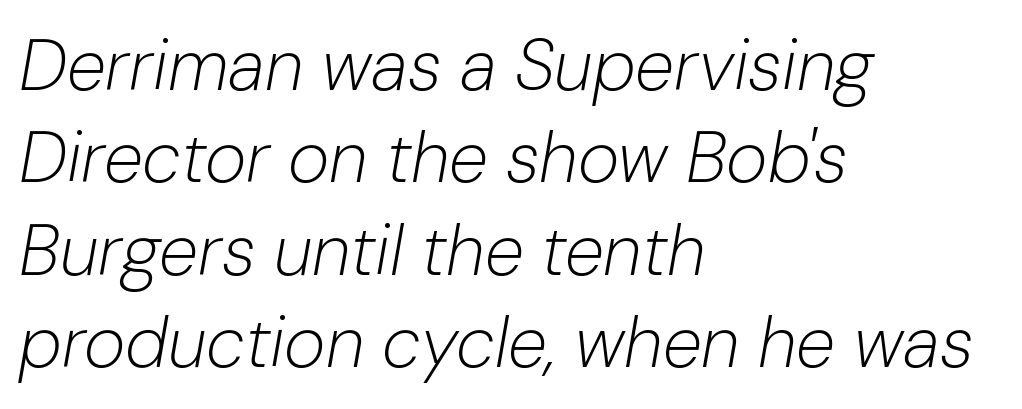
Think of a printed novel: that variable character pitch is what you see here. Here the glyphs are tracked normally, forming tight word shapes. Where is the straight margin? On the left. Stem width sits at or under what a default text font uses. The passage shown is not underscored anywhere. Students, observe: this is what conventionally led text looks like.
